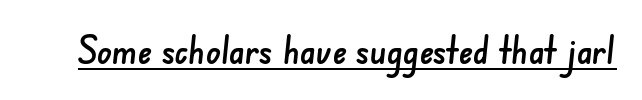
Here the designer chose a conventional face with non-uniform glyph widths. Regarding serifs, this sample does without them. The letterforms sit shoulder to shoulder at normal distance. The specimen includes a rule beneath the text block's lines.
